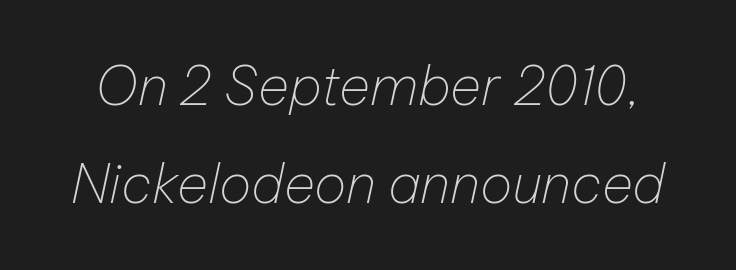
{"italic": "yes", "lean": "right", "slant_degrees": 12, "bold": "no", "weight": "thin", "width": "normal", "stroke_contrast": "low", "x_height": "medium", "monospaced": "no", "underline": "no", "line_spacing_ratio": 1.82, "letter_spacing": "normal", "letter_spacing_em": 0.0, "glyph_px": 54}
